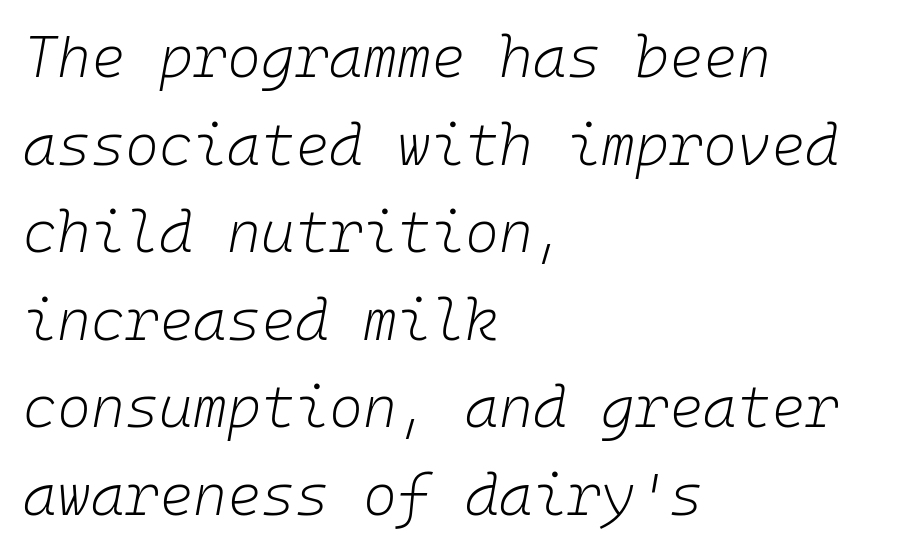
Q: Is the text bold? A: No.
Q: Is the text italic (slanted)? A: Yes, it leans right by about 10 degrees.
Q: Is the text underlined? A: No.
Q: How is the paragraph aligned? A: Left-aligned.
Q: Is the spacing between letters normal or unusually wide? A: Normal.
Q: Is the spacing between lines tight, normal or loose? A: Normal.
Q: Width (condensed, normal, or wide)? A: Normal.
Q: Stroke contrast? A: Low.
Q: x-height? A: Medium.
Q: Monospaced? A: Yes.
